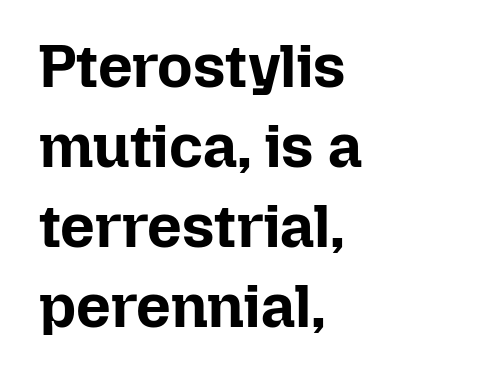
The image shows 61 px bold type, upright; set left-aligned, normal line spacing (1.31x), normal letter spacing, not underlined; low stroke contrast and a medium x-height.
